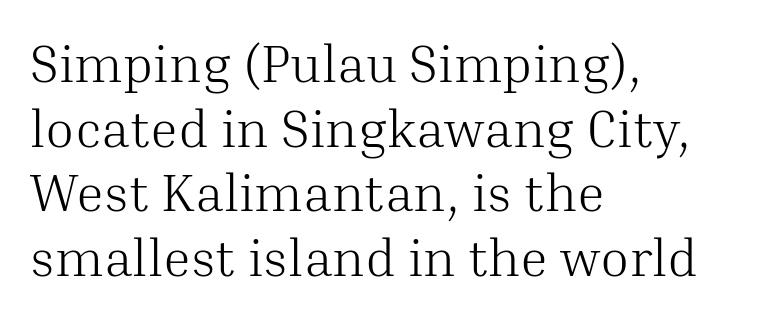
A student would call this left alignment; a typographer would say flush left, rag right. Observe the serifs anchoring each vertical stroke in this sample. Ordinary non-slanted type is in use. Bold? No — there's no thickening of the strokes.
